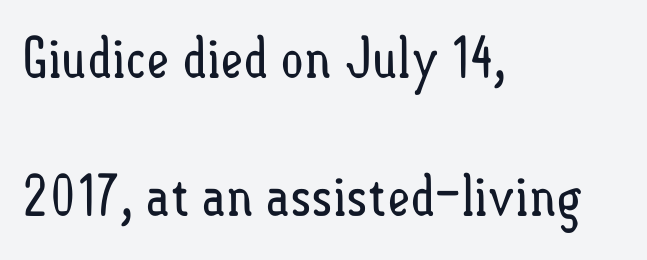
The image shows 56 px regular-weight, condensed type, upright; set left-aligned, loose line spacing (2.47x), normal letter spacing, not underlined; low stroke contrast and a small x-height.
